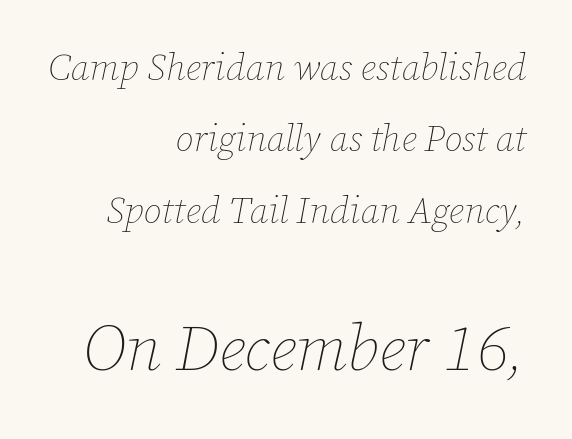
{"italic": "yes", "lean": "right", "slant_degrees": 12, "bold": "no", "weight": "thin", "width": "normal", "stroke_contrast": "low", "x_height": "medium", "monospaced": "no", "underline": "no", "align": "right", "line_spacing": "loose", "line_spacing_ratio": 1.93, "letter_spacing": "normal", "letter_spacing_em": 0.0, "larger_block": "second", "size_ratio": 1.73, "glyph_px": 64}
